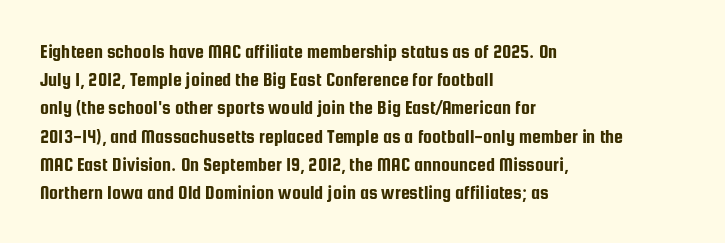
Quick note: interline space is typical. Layout note: lines flush left. The tracking reads as untouched default to a designer's eye. The passage shown is not underscored anywhere. The type sits square on the baseline with zero lean.
